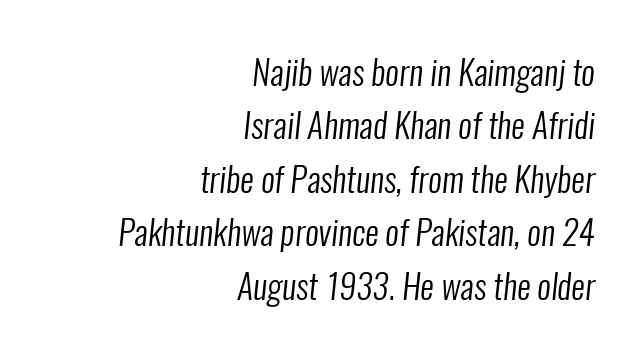
Q: Is the text bold? A: No.
Q: Is the typeface a serif or a sans-serif typeface? A: Sans-serif.
Q: Is the text underlined? A: No.
Q: How is the paragraph aligned? A: Right-aligned.
Q: Is the spacing between letters normal or unusually wide? A: Normal.
Q: Is the spacing between lines tight, normal or loose? A: Normal.
Q: Width (condensed, normal, or wide)? A: Condensed.
Q: Stroke contrast? A: Low.
Q: x-height? A: Medium.
Q: Monospaced? A: No.
